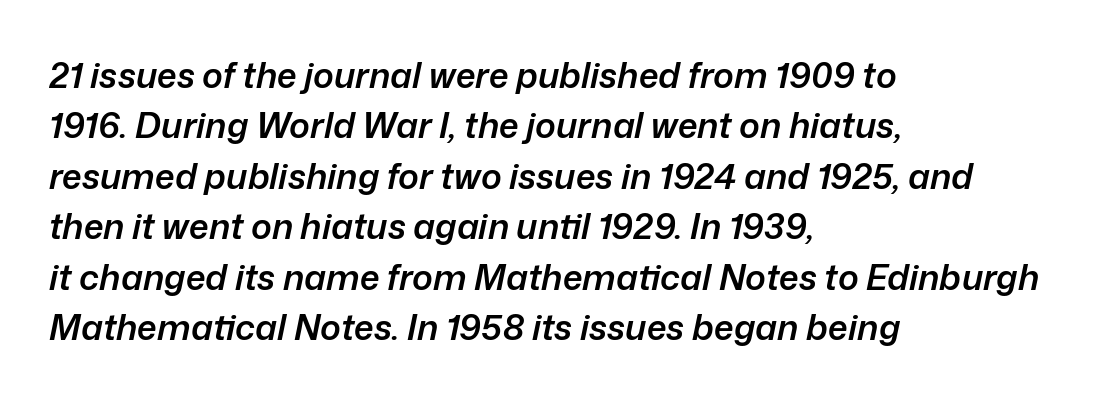
{"italic": "yes", "lean": "right", "slant_degrees": 12, "bold": "semi", "weight": "semibold", "width": "normal", "stroke_contrast": "low", "x_height": "medium", "monospaced": "no", "underline": "no", "align": "left", "line_spacing": "normal", "line_spacing_ratio": 1.44, "letter_spacing": "normal", "letter_spacing_em": 0.0, "glyph_px": 35}
